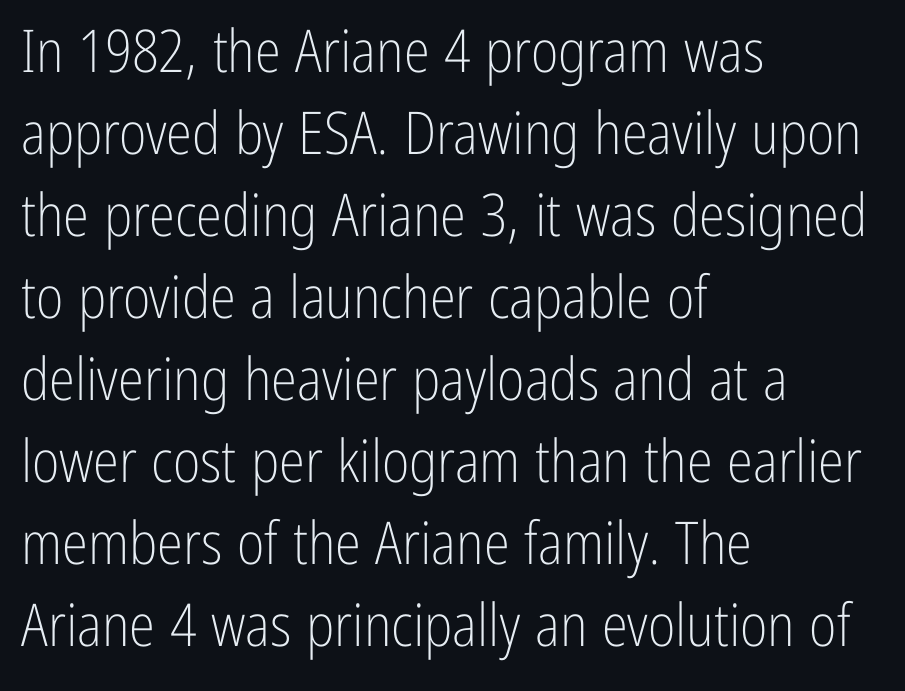
Q: Is the text bold? A: No.
Q: Is the text italic (slanted)? A: No, it is upright.
Q: Is the typeface a serif or a sans-serif typeface? A: Sans-serif.
Q: Is the text underlined? A: No.
Q: How is the paragraph aligned? A: Left-aligned.
Q: Is the spacing between letters normal or unusually wide? A: Normal.
Q: Is the spacing between lines tight, normal or loose? A: Normal.
Q: Width (condensed, normal, or wide)? A: Condensed.
Q: Stroke contrast? A: Low.
Q: x-height? A: Medium.
Q: Monospaced? A: No.
